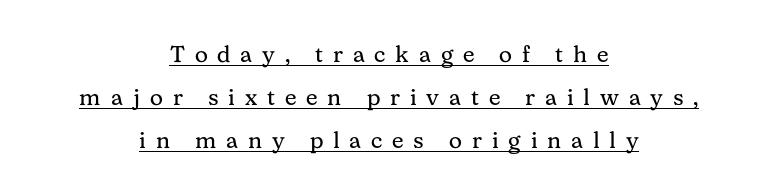
Q: Is the text bold? A: No.
Q: Is the text italic (slanted)? A: No, it is upright.
Q: Is the text underlined? A: Yes.
Q: How is the paragraph aligned? A: Centered.
Q: Is the spacing between letters normal or unusually wide? A: Unusually wide.
